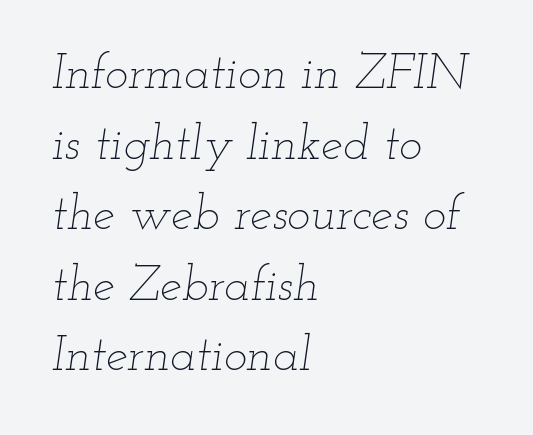
Q: Is the text bold? A: No.
Q: Is the text italic (slanted)? A: Yes, it leans right by about 12 degrees.
Q: Is the text underlined? A: No.
Q: How is the paragraph aligned? A: Left-aligned.
Q: Is the spacing between letters normal or unusually wide? A: Normal.
Q: Is the spacing between lines tight, normal or loose? A: Normal.
Q: Width (condensed, normal, or wide)? A: Wide.
Q: Stroke contrast? A: Low.
Q: x-height? A: Small.
Q: Monospaced? A: No.
